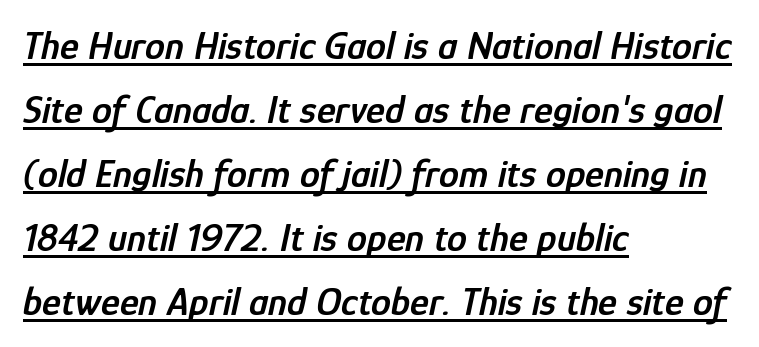
Its strokes are somewhat broadened, the hallmark of semibold type. This block has exactly the height ordinary leading produces. The rendering anchors every line to the left-hand side. In terms of posture, this sample is oblique.
